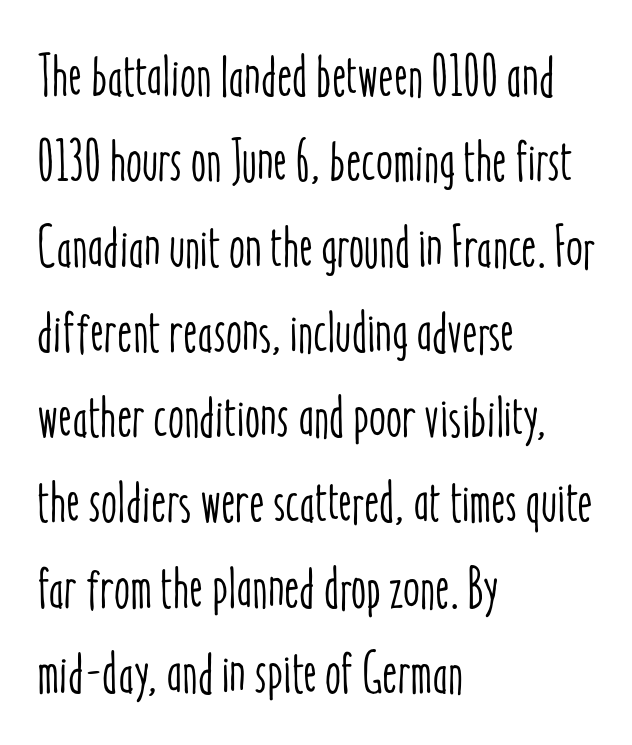
{"italic": "no", "width": "condensed", "stroke_contrast": "low", "x_height": "medium", "monospaced": "no", "underline": "no", "align": "left", "line_spacing": "normal", "line_spacing_ratio": 1.47, "letter_spacing": "normal", "letter_spacing_em": 0.0, "glyph_px": 58}
